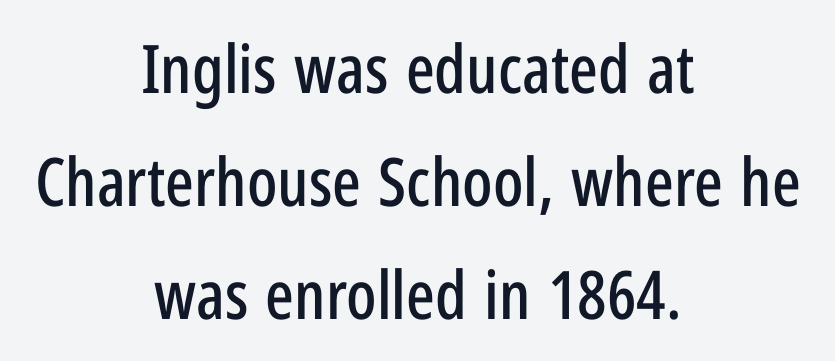
A typesetter would call this proportional, since set widths differ per character. These lines are centered, leaving both edges ragged. Grotesque or geometric, the face here clearly has no serifs. Characters remain perfectly vertical along every line.
